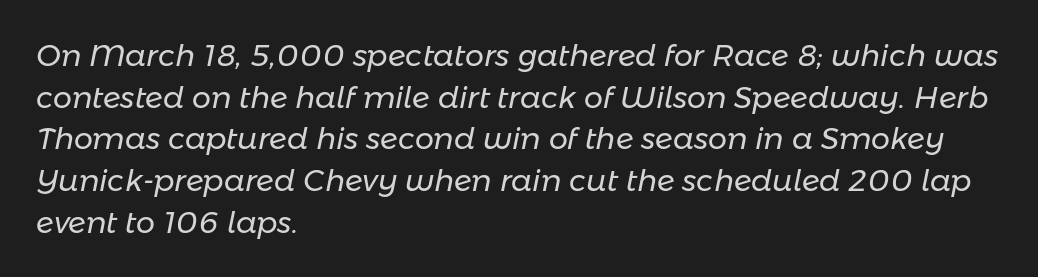
There's an unmistakable incline to the writing here. The characters are drawn with everyday or finer stroke widths. Each letter keeps its own natural width here, so spacing adapts to shape. Interline gaps are of average width in this sample. The tracking reads as untouched default to a designer's eye. Check the space under the baseline: it is left empty.
